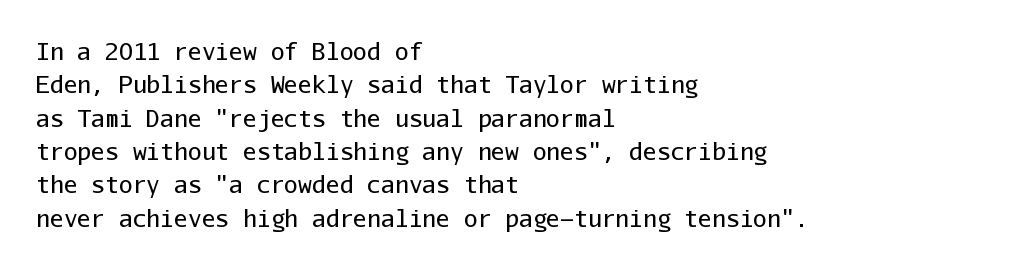
{"italic": "no", "bold": "no", "underline": "no", "align": "left", "line_spacing": "normal", "line_spacing_ratio": 1.45, "letter_spacing": "normal", "letter_spacing_em": 0.0, "glyph_px": 23}
